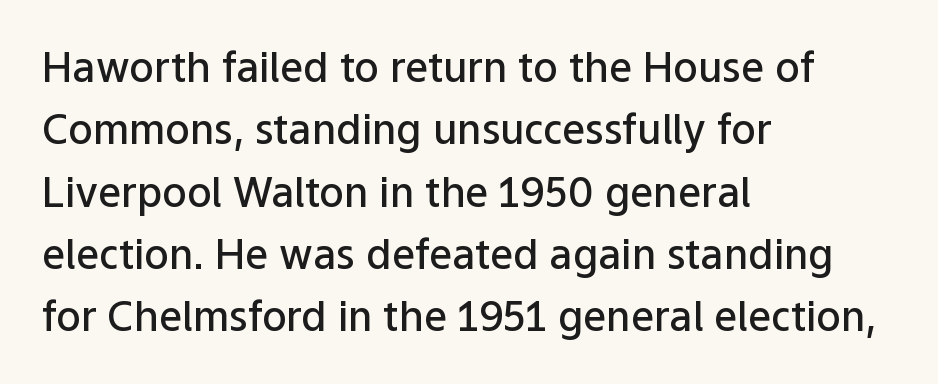
The image shows 41 px semibold sans-serif type, upright; set left-aligned, normal line spacing (1.52x), normal letter spacing, not underlined; low stroke contrast and a medium x-height.
